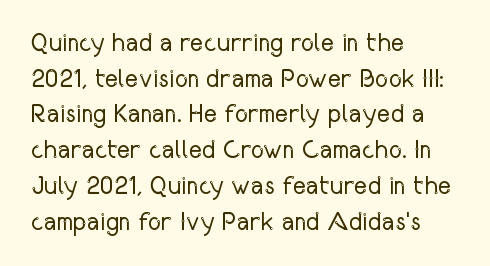
Q: Is the text bold? A: No.
Q: Is the text italic (slanted)? A: No, it is upright.
Q: Is the text underlined? A: No.
Q: How is the paragraph aligned? A: Left-aligned.
Q: Is the spacing between letters normal or unusually wide? A: Normal.
Q: Is the spacing between lines tight, normal or loose? A: Normal.
